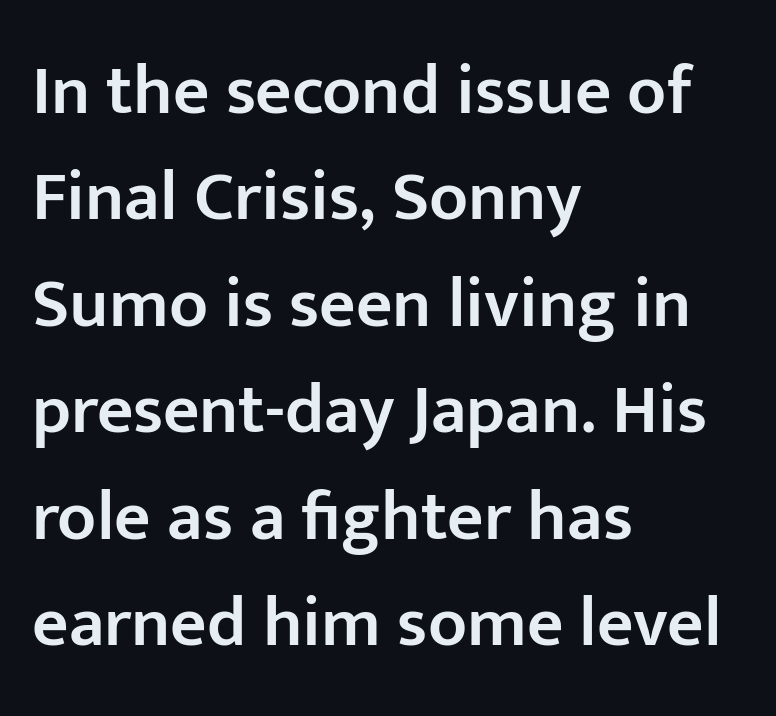
Nobody touched the tracking dial on this one. Descenders are the only things crossing below the line. Vertically, the passage feels balanced, rows spaced as you'd expect. The strokes are fattened partway — semibold, not bold. Stroke terminals: plain, sans-serif. The axis of the letterforms is exactly vertical.
